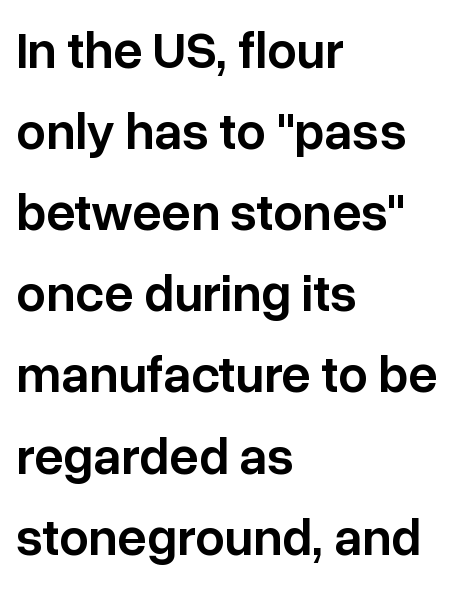
The image shows 52 px semibold sans-serif type, upright; set left-aligned, normal line spacing (1.56x), normal letter spacing, not underlined; low stroke contrast and a medium x-height.
